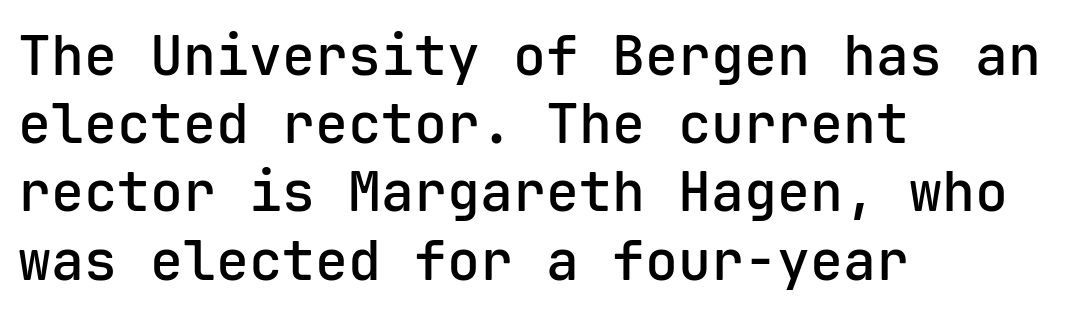
Q: Is the text bold? A: Semi-bold.
Q: Is the text italic (slanted)? A: No, it is upright.
Q: Is the typeface a serif or a sans-serif typeface? A: Sans-serif.
Q: Is the text underlined? A: No.
Q: How is the paragraph aligned? A: Left-aligned.
Q: Is the spacing between letters normal or unusually wide? A: Normal.
Q: Width (condensed, normal, or wide)? A: Normal.
Q: Stroke contrast? A: Low.
Q: x-height? A: Medium.
Q: Monospaced? A: Yes.
